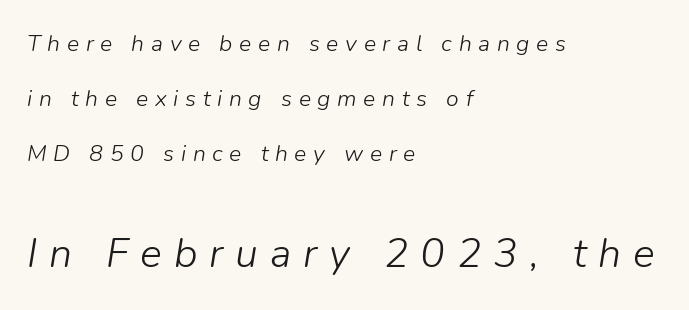
{"italic": "yes", "lean": "right", "slant_degrees": 9, "bold": "no", "weight": "light", "width": "normal", "stroke_contrast": "low", "x_height": "medium", "monospaced": "no", "underline": "no", "align": "left", "line_spacing": "loose", "line_spacing_ratio": 2.4, "letter_spacing": "wide", "letter_spacing_em": 0.29, "larger_block": "second", "size_ratio": 1.78, "glyph_px": 41}
